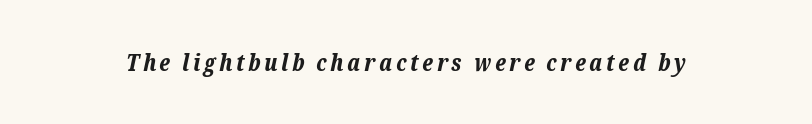
Bold? Absolutely — the strokes are thick and heavy. Rendered with sloped, italic letterforms. The gap between lines stays unmarked.
